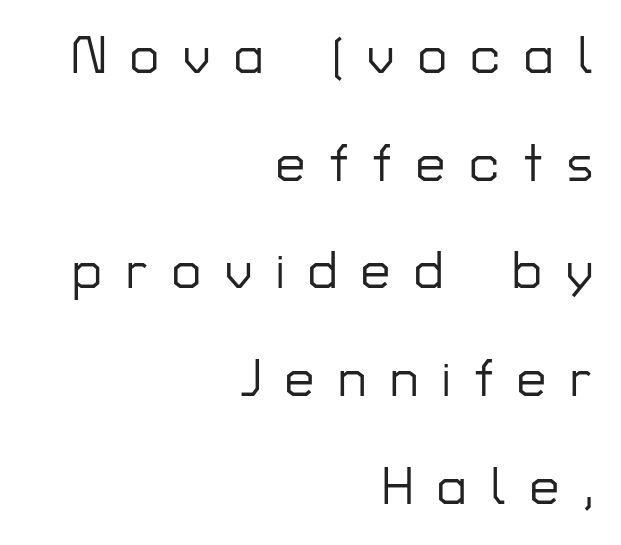
{"serif": "no", "italic": "no", "width": "normal", "stroke_contrast": "low", "x_height": "medium", "monospaced": "no", "underline": "no", "align": "right", "line_spacing": "loose", "line_spacing_ratio": 2.07, "letter_spacing": "wide", "letter_spacing_em": 0.46, "glyph_px": 52}
